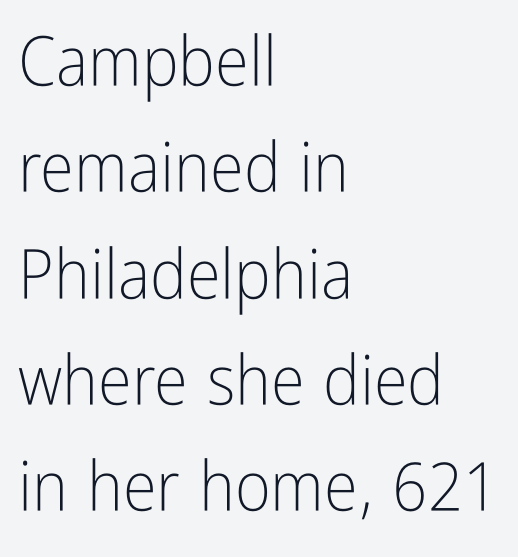
{"serif": "no", "italic": "no", "bold": "no", "weight": "light", "width": "condensed", "stroke_contrast": "low", "x_height": "medium", "monospaced": "no", "underline": "no", "align": "left", "line_spacing": "normal", "line_spacing_ratio": 1.54, "letter_spacing": "normal", "letter_spacing_em": 0.0, "glyph_px": 69}
